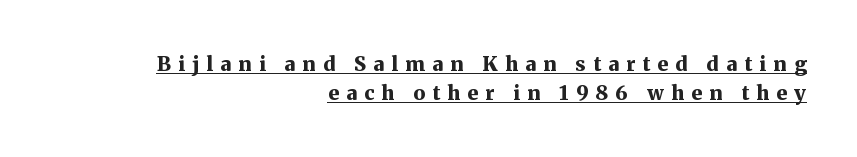
The image shows 20 px bold type, upright; set right-aligned, normal line spacing (1.45x), unusually wide letter spacing (+0.36 em), underlined.
